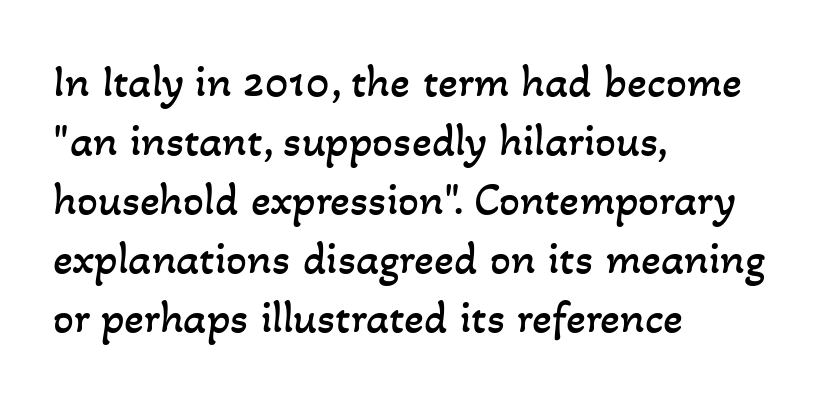
Q: Is the text bold? A: No.
Q: Is the text underlined? A: No.
Q: How is the paragraph aligned? A: Left-aligned.
Q: Is the spacing between letters normal or unusually wide? A: Normal.
Q: Is the spacing between lines tight, normal or loose? A: Normal.
Q: Width (condensed, normal, or wide)? A: Normal.
Q: Stroke contrast? A: Low.
Q: x-height? A: Small.
Q: Monospaced? A: No.
